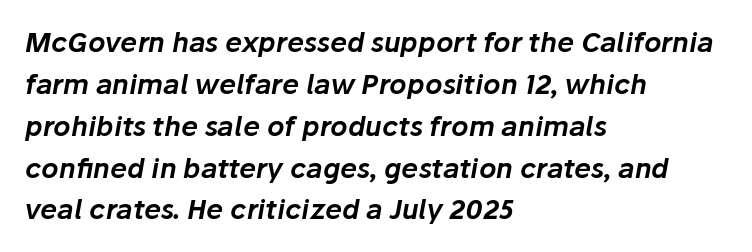
The image shows 27 px text type, italic (leaning right); set left-aligned, normal line spacing (1.55x), normal letter spacing, not underlined.
